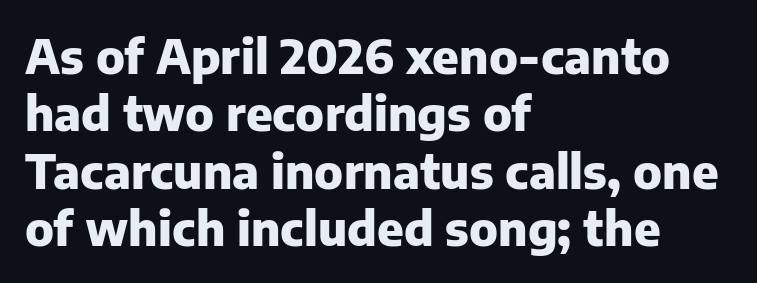
{"serif": "no", "italic": "no", "bold": "yes", "weight": "heavy", "width": "normal", "stroke_contrast": "low", "x_height": "medium", "monospaced": "no", "underline": "no", "align": "left", "line_spacing_ratio": 1.22, "letter_spacing": "normal", "letter_spacing_em": 0.0, "glyph_px": 47}
